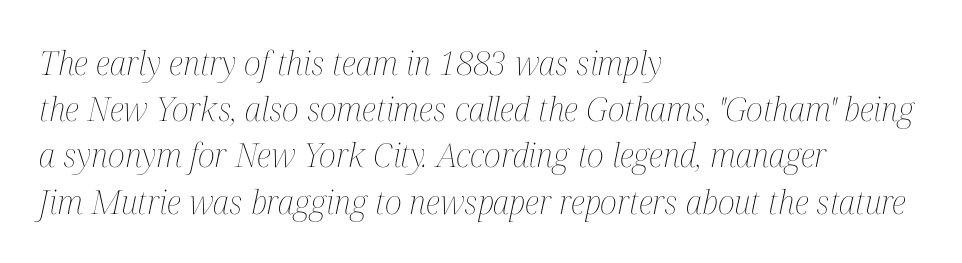
{"italic": "yes", "lean": "right", "slant_degrees": 12, "bold": "no", "weight": "thin", "width": "condensed", "stroke_contrast": "medium", "x_height": "medium", "monospaced": "no", "underline": "no", "align": "left", "line_spacing": "normal", "line_spacing_ratio": 1.4, "letter_spacing": "normal", "letter_spacing_em": 0.0, "glyph_px": 33}
